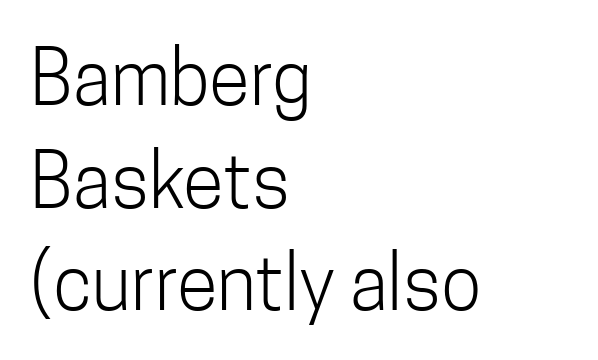
Q: Is the text bold? A: No.
Q: Is the text italic (slanted)? A: No, it is upright.
Q: Is the typeface a serif or a sans-serif typeface? A: Sans-serif.
Q: Is the text underlined? A: No.
Q: How is the paragraph aligned? A: Left-aligned.
Q: Is the spacing between letters normal or unusually wide? A: Normal.
Q: Is the spacing between lines tight, normal or loose? A: Normal.
Q: Width (condensed, normal, or wide)? A: Condensed.
Q: Stroke contrast? A: Low.
Q: x-height? A: Medium.
Q: Monospaced? A: No.
